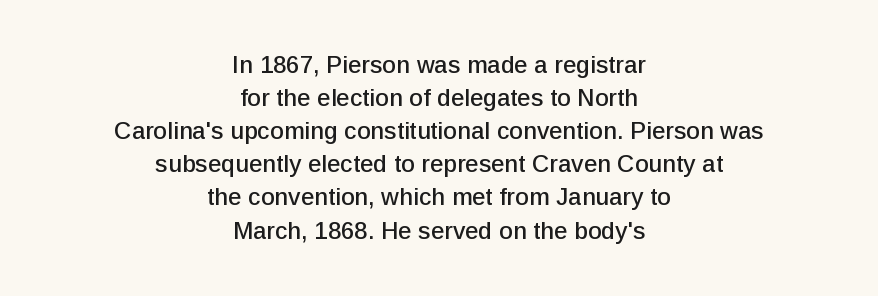
{"italic": "no", "underline": "no", "align": "center", "line_spacing": "normal", "line_spacing_ratio": 1.38, "letter_spacing": "normal", "letter_spacing_em": 0.0, "glyph_px": 24}
